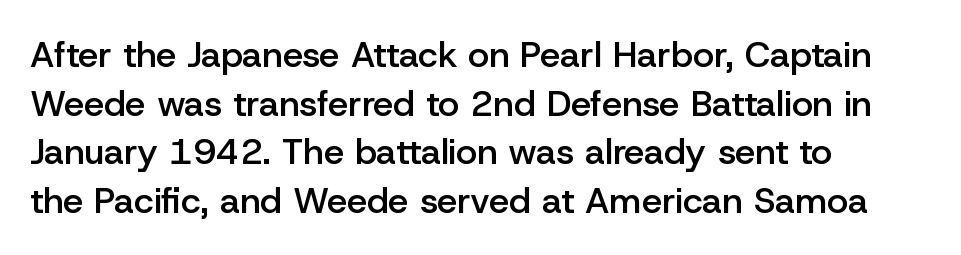
Letters rest on an invisible, unmarked baseline. No italicization has been applied; the sample stays upright. This rendering uses left alignment, leaving the right contour irregular. These lines carry some extra weight — a demibold, not a full bold.
